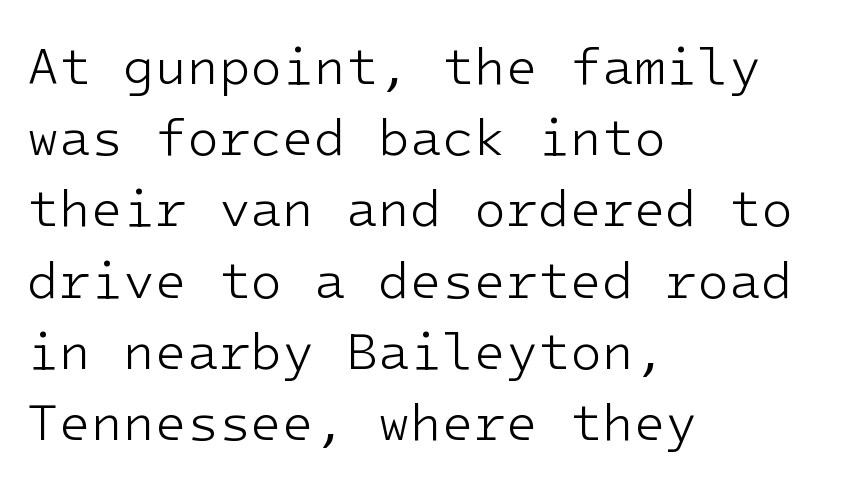
Q: Is the text bold? A: No.
Q: Is the text italic (slanted)? A: No, it is upright.
Q: Is the typeface a serif or a sans-serif typeface? A: Sans-serif.
Q: Is the text underlined? A: No.
Q: How is the paragraph aligned? A: Left-aligned.
Q: Is the spacing between letters normal or unusually wide? A: Normal.
Q: Is the spacing between lines tight, normal or loose? A: Normal.
Q: Width (condensed, normal, or wide)? A: Normal.
Q: Stroke contrast? A: Low.
Q: x-height? A: Medium.
Q: Monospaced? A: Yes.
